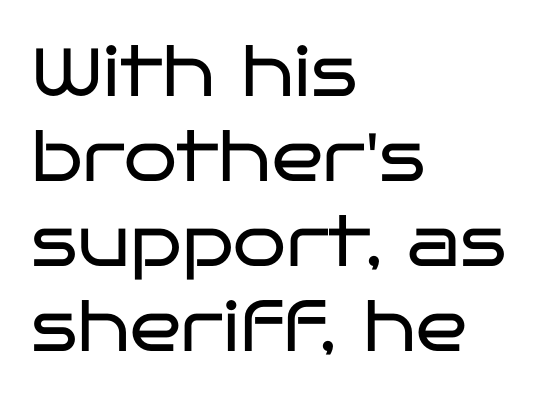
The image shows 68 px regular-weight, wide sans-serif type, upright; set left-aligned, normal line spacing (1.25x), normal letter spacing, not underlined; low stroke contrast and a large x-height.
